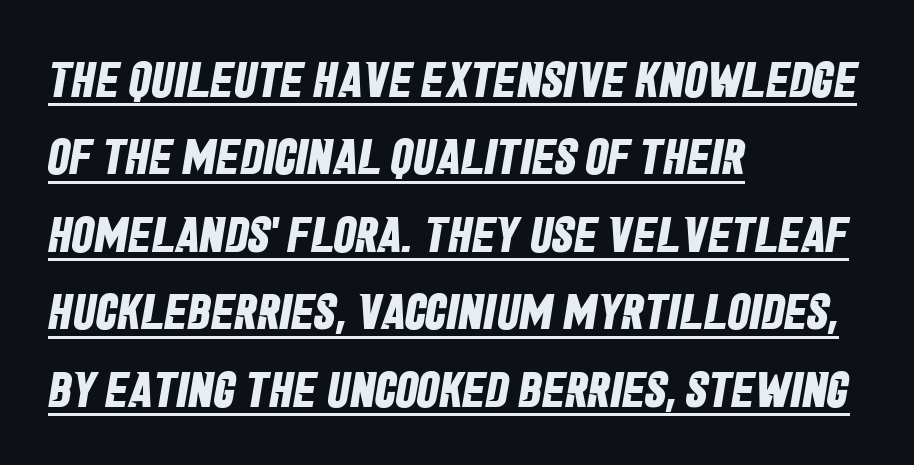
The image shows 50 px bold, condensed sans-serif type; set left-aligned, normal line spacing (1.55x), normal letter spacing, underlined; low stroke contrast and a large x-height.
